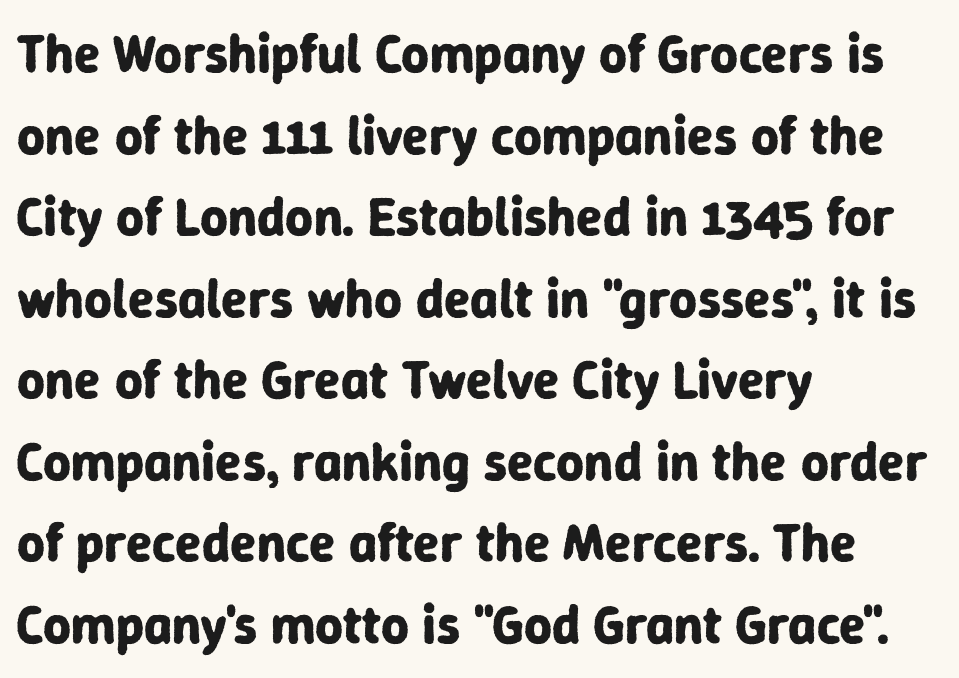
{"serif": "no", "italic": "no", "bold": "yes", "weight": "bold", "width": "normal", "stroke_contrast": "low", "x_height": "medium", "monospaced": "no", "underline": "no", "align": "left", "line_spacing": "normal", "line_spacing_ratio": 1.51, "letter_spacing": "normal", "letter_spacing_em": 0.0, "glyph_px": 54}
